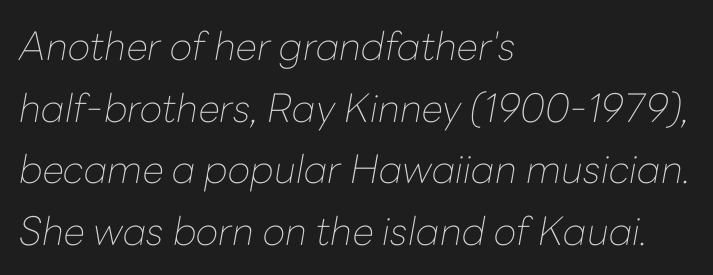
{"italic": "yes", "lean": "right", "slant_degrees": 10, "bold": "no", "weight": "thin", "width": "normal", "stroke_contrast": "low", "x_height": "medium", "monospaced": "no", "underline": "no", "align": "left", "line_spacing": "normal", "line_spacing_ratio": 1.58, "letter_spacing": "normal", "letter_spacing_em": 0.0, "glyph_px": 39}
